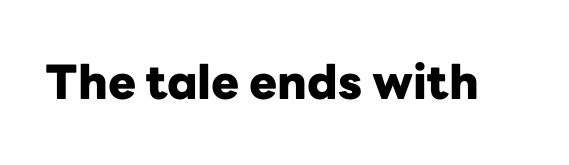
This rendering leaves character spacing at its baseline value. The face used here has the dense, thick strokes of a bold. Look at the bottom of the vertical strokes: they stop flat, with no serifs. The rendering uses natural spacing where letterforms have individual widths.
